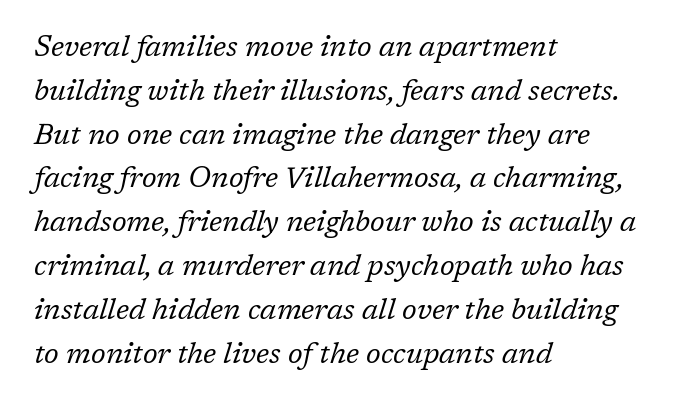
Is this a fixed-width face? No — the glyphs have proportional, varying widths. These lines are set flush left with a ragged right edge. Any mark beneath the type? The region is blank. This is oblique type, the kind used for emphasis or titles.
